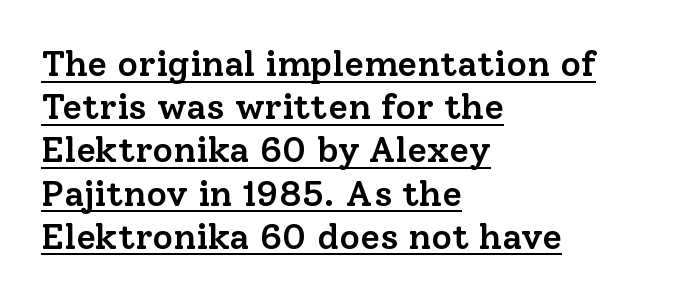
Does the copy run flush right? No — it runs flush left. Posture: upright roman. The characters look somewhat weighty, a semibold short of true bold. The glyphs are accompanied by a horizontal stroke just below them.
